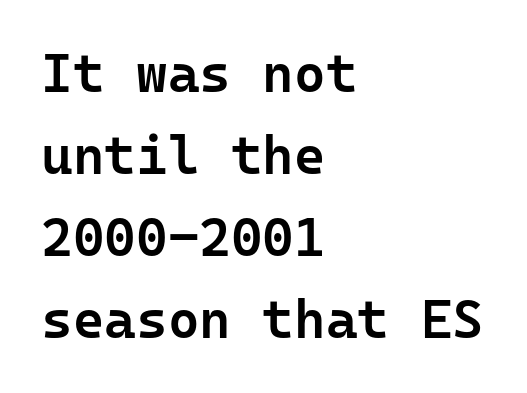
Vertical strokes here are truly vertical. One-word summary of the alignment: left. Caption: standard tracking, unaltered. The face used here is monospaced, like something from a code editor.
